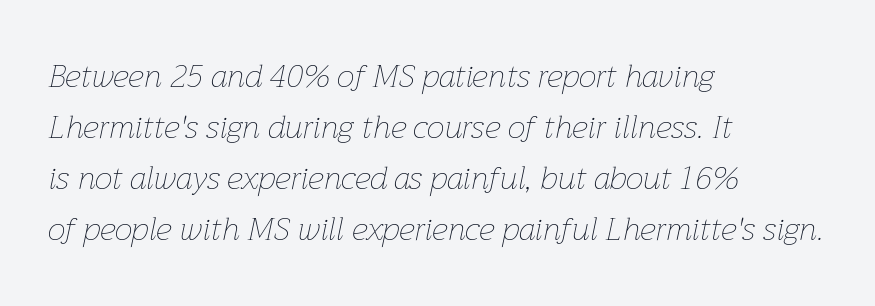
{"italic": "yes", "lean": "right", "slant_degrees": 12, "bold": "no", "weight": "thin", "width": "normal", "stroke_contrast": "low", "x_height": "medium", "monospaced": "no", "underline": "no", "align": "left", "line_spacing": "normal", "line_spacing_ratio": 1.59, "letter_spacing": "normal", "letter_spacing_em": 0.0, "glyph_px": 32}
